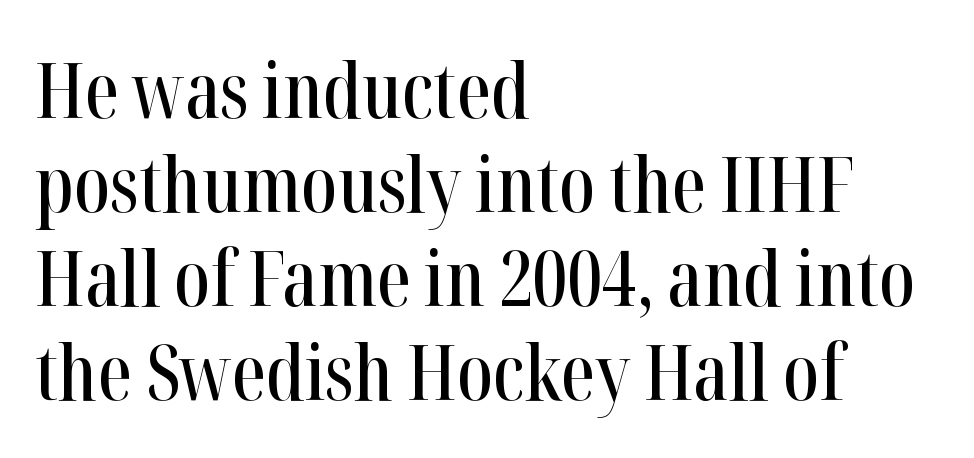
The image shows 77 px condensed serif type, upright; set left-aligned, line spacing 1.22x, normal letter spacing, not underlined; high stroke contrast and a medium x-height.
